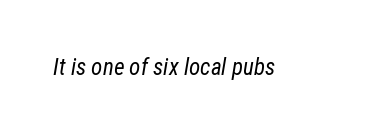
Each stroke keeps to a modest, everyday thickness or less. In terms of posture, this sample is oblique. Honestly, there is no underline to notice here at all. The horizontal fit of the characters is conventional and even.
